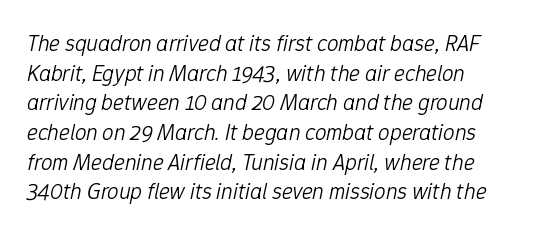
Honestly, the row spacing looks completely unremarkable. No extra ink here — the face is not bold. Decoration check: the copy has no underline. The passage shown leans; its letterforms are oblique.
